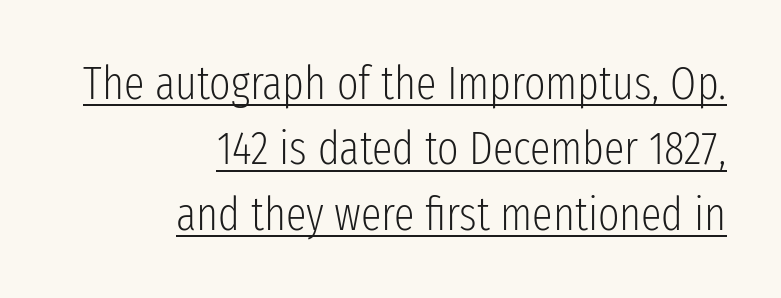
This is the regular roman posture of the typeface. If you drew a ruler down the right edge, every line would touch it. The strokes are not fattened; the text isn't bold. In terms of leading, this rendering sits right in the middle. Does the type have serifs? No, each stem ends abruptly. Here the designer chose a conventional face with non-uniform glyph widths.
